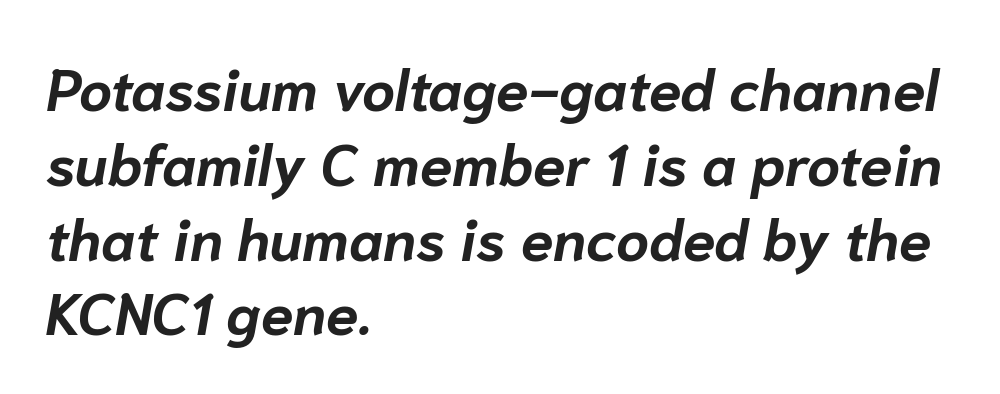
The image shows 58 px bold type, italic (leaning right); set left-aligned, normal line spacing (1.29x), normal letter spacing, not underlined; low stroke contrast and a medium x-height.
